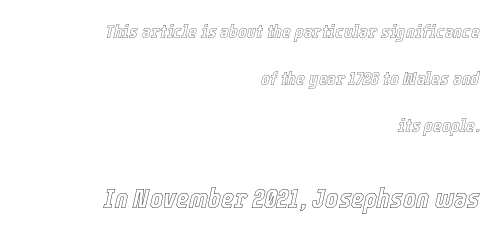
The image shows 28 px condensed type, italic (leaning right); set right-aligned, loose line spacing (2.48x), normal letter spacing, not underlined; the second (bottom) block is 1.47x larger; a medium x-height.
